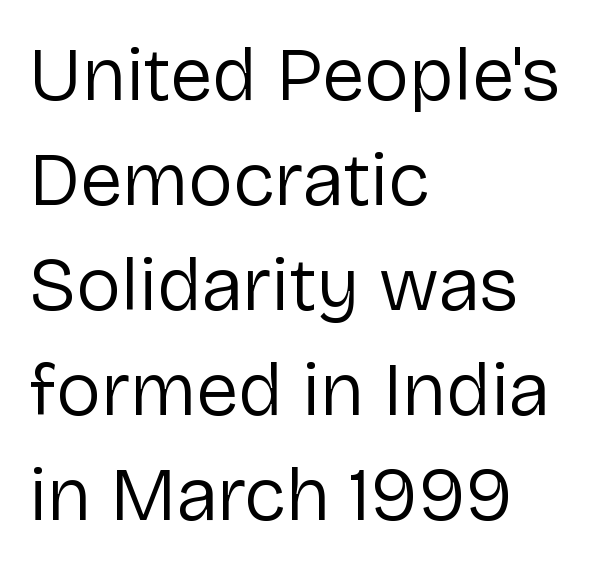
{"serif": "no", "italic": "no", "bold": "no", "weight": "regular", "width": "normal", "stroke_contrast": "low", "x_height": "medium", "monospaced": "no", "underline": "no", "align": "left", "line_spacing": "normal", "line_spacing_ratio": 1.38, "letter_spacing": "normal", "letter_spacing_em": 0.0, "glyph_px": 76}
